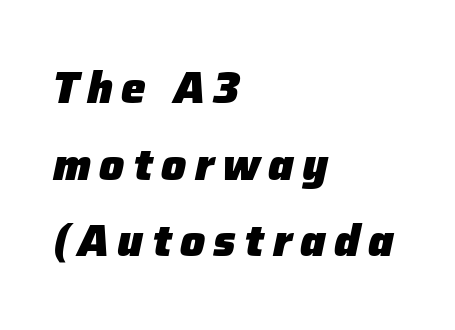
{"italic": "yes", "lean": "right", "slant_degrees": 12, "bold": "yes", "weight": "heavy", "width": "normal", "stroke_contrast": "low", "x_height": "medium", "monospaced": "no", "underline": "no", "align": "left", "line_spacing_ratio": 1.74, "glyph_px": 44}
